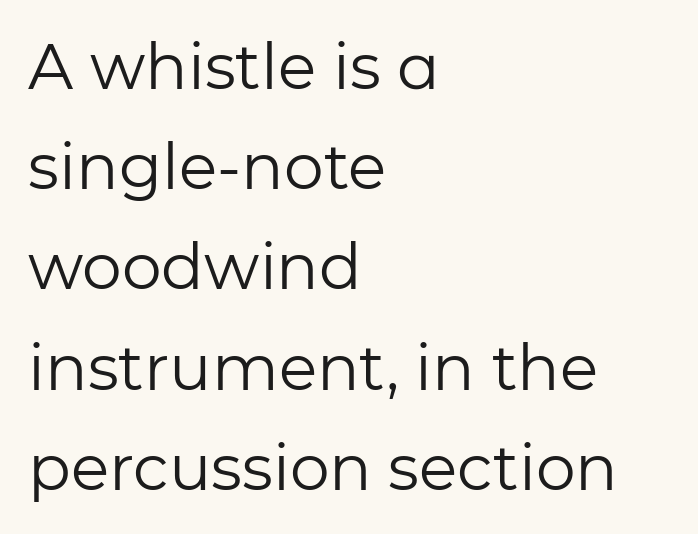
Q: Is the text bold? A: No.
Q: Is the text italic (slanted)? A: No, it is upright.
Q: Is the typeface a serif or a sans-serif typeface? A: Sans-serif.
Q: Is the text underlined? A: No.
Q: How is the paragraph aligned? A: Left-aligned.
Q: Is the spacing between letters normal or unusually wide? A: Normal.
Q: Is the spacing between lines tight, normal or loose? A: Normal.
Q: Width (condensed, normal, or wide)? A: Normal.
Q: Stroke contrast? A: Low.
Q: x-height? A: Medium.
Q: Monospaced? A: No.
